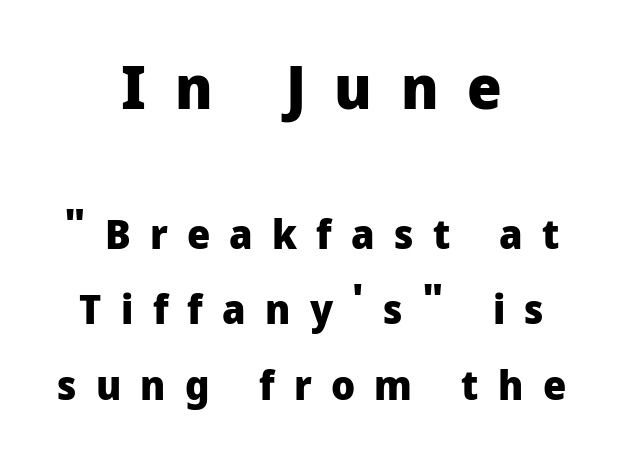
The image shows 61 px heavy sans-serif type, upright; set centered, line spacing 1.85x, unusually wide letter spacing (+0.47 em), not underlined; the first (top) block is 1.49x larger; low stroke contrast and a medium x-height.
